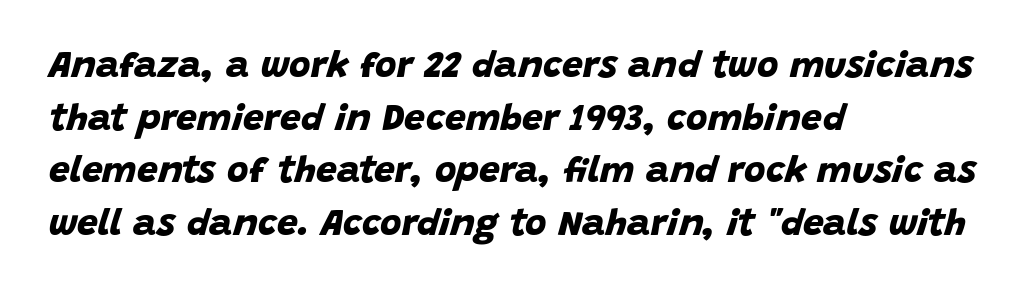
The image shows 37 px bold sans-serif type; set left-aligned, normal line spacing (1.42x), normal letter spacing, not underlined; low stroke contrast and a large x-height.
